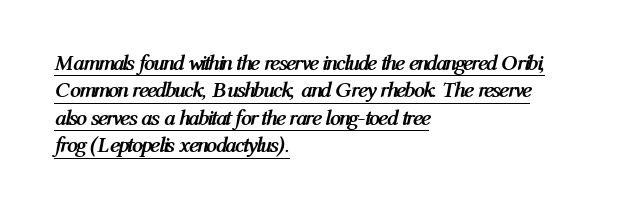
The type is set solid horizontally, with unmodified tracking. Compared with typical paragraphs, the rows here are spaced about the same. Check the space under the baseline: a stroke is drawn there. Is the type slanted? Yes — the strokes lean at a clear angle.
